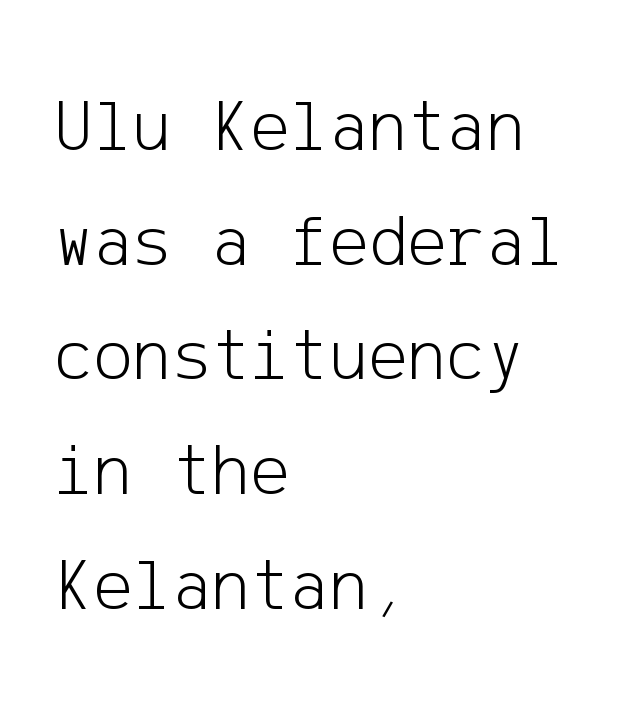
Q: Is the text bold? A: No.
Q: Is the text italic (slanted)? A: No, it is upright.
Q: Is the typeface a serif or a sans-serif typeface? A: Sans-serif.
Q: Is the text underlined? A: No.
Q: How is the paragraph aligned? A: Left-aligned.
Q: Is the spacing between letters normal or unusually wide? A: Normal.
Q: Is the spacing between lines tight, normal or loose? A: Normal.
Q: Width (condensed, normal, or wide)? A: Normal.
Q: Stroke contrast? A: Low.
Q: x-height? A: Medium.
